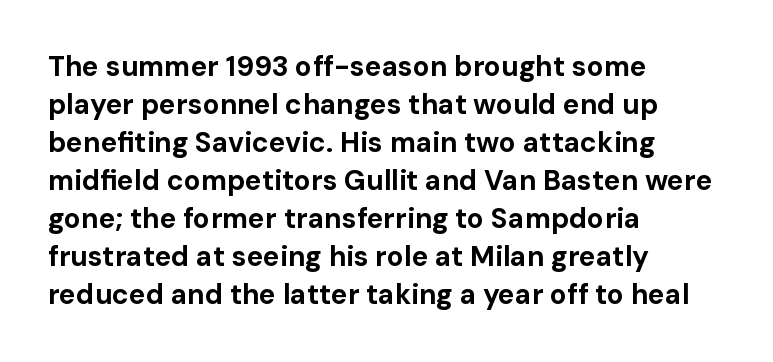
Q: Is the text bold? A: Yes.
Q: Is the text italic (slanted)? A: No, it is upright.
Q: Is the typeface a serif or a sans-serif typeface? A: Sans-serif.
Q: Is the text underlined? A: No.
Q: How is the paragraph aligned? A: Left-aligned.
Q: Is the spacing between letters normal or unusually wide? A: Normal.
Q: Is the spacing between lines tight, normal or loose? A: Normal.
Q: Width (condensed, normal, or wide)? A: Normal.
Q: Stroke contrast? A: Low.
Q: x-height? A: Medium.
Q: Monospaced? A: No.
